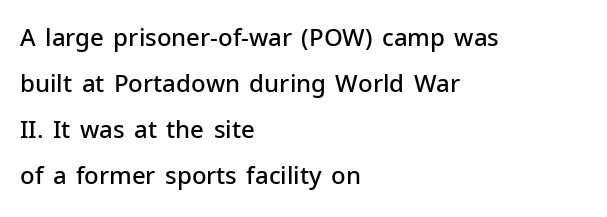
{"italic": "no", "bold": "semi", "underline": "no", "align": "left", "line_spacing": "loose", "line_spacing_ratio": 1.91, "letter_spacing": "normal", "letter_spacing_em": 0.0, "glyph_px": 24}
